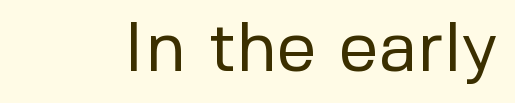
The image shows 71 px regular-weight sans-serif type, upright; set normal letter spacing, not underlined; low stroke contrast and a medium x-height.
